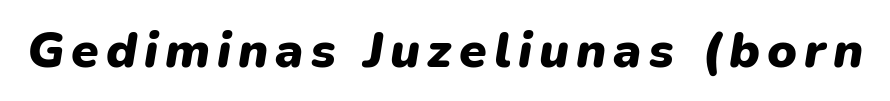
A typesetter would call this proportional, since set widths differ per character. Glance below the letters and you will spot only blank space. As a designer I'd log this as weight 700, bold. Style check: oblique.
